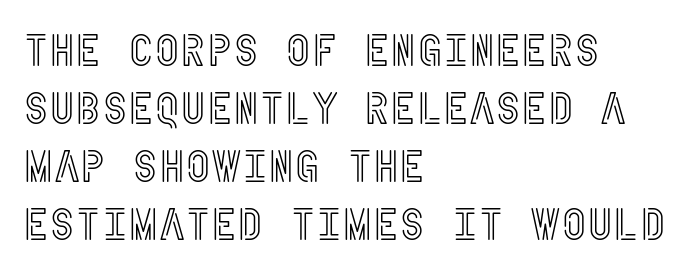
{"italic": "no", "width": "condensed", "x_height": "large", "underline": "no", "align": "left", "line_spacing": "normal", "line_spacing_ratio": 1.29, "letter_spacing": "normal", "letter_spacing_em": 0.0, "glyph_px": 45}
